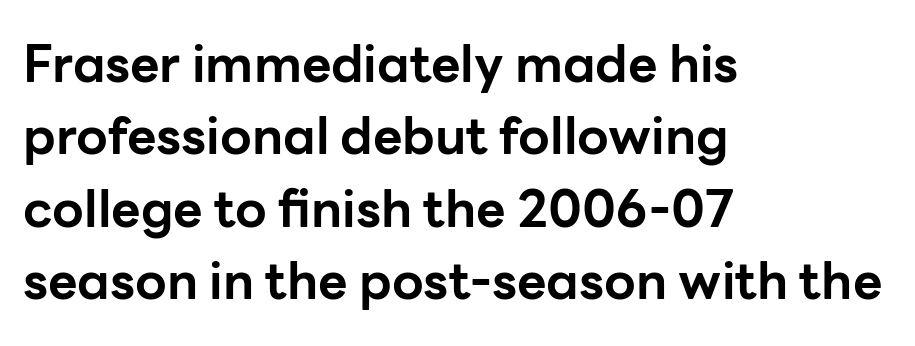
Does the weight exceed regular? Yes, all the way to bold. Proportional: the letters do not fall into vertical columns. Vertical strokes here are truly vertical. The horizontal fit of the characters is conventional and even. Vertical spacing — default.
